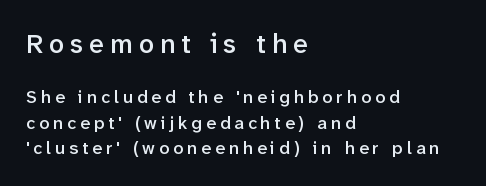
The image shows 27 px text type, upright; set left-aligned, normal line spacing (1.4x), unusually wide letter spacing (+0.22 em), not underlined; the first (top) block is 1.5x larger.
